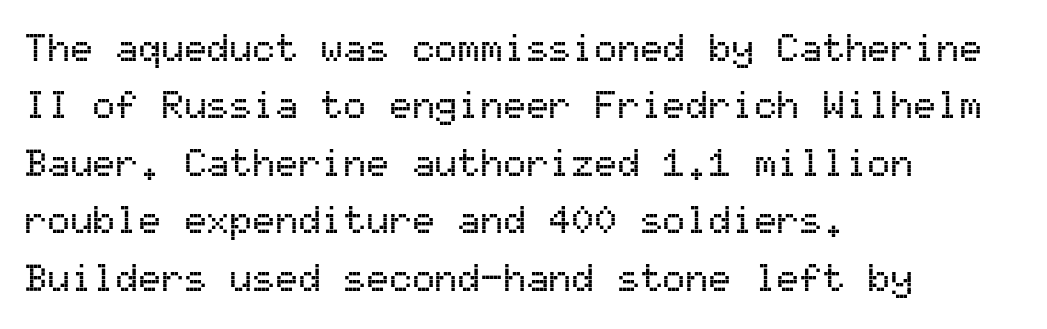
{"serif": "no", "italic": "no", "width": "normal", "stroke_contrast": "medium", "x_height": "medium", "monospaced": "yes", "underline": "no", "align": "left", "line_spacing": "normal", "line_spacing_ratio": 1.51, "letter_spacing": "normal", "letter_spacing_em": 0.0, "glyph_px": 38}
